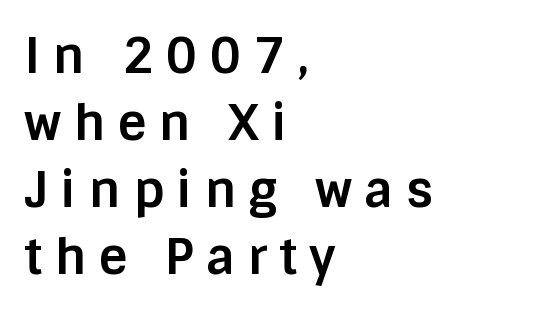
The image shows 49 px bold sans-serif type, upright; set left-aligned, normal line spacing (1.37x), unusually wide letter spacing (+0.25 em), not underlined; low stroke contrast and a large x-height.
